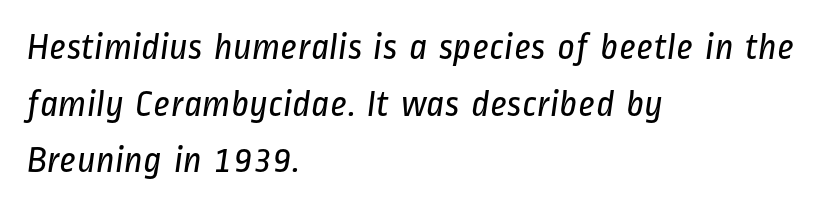
Q: Is the text bold? A: No.
Q: Is the typeface a serif or a sans-serif typeface? A: Sans-serif.
Q: Is the text underlined? A: No.
Q: How is the paragraph aligned? A: Left-aligned.
Q: Is the spacing between letters normal or unusually wide? A: Normal.
Q: Is the spacing between lines tight, normal or loose? A: Normal.
Q: Width (condensed, normal, or wide)? A: Condensed.
Q: Stroke contrast? A: Low.
Q: x-height? A: Medium.
Q: Monospaced? A: No.
